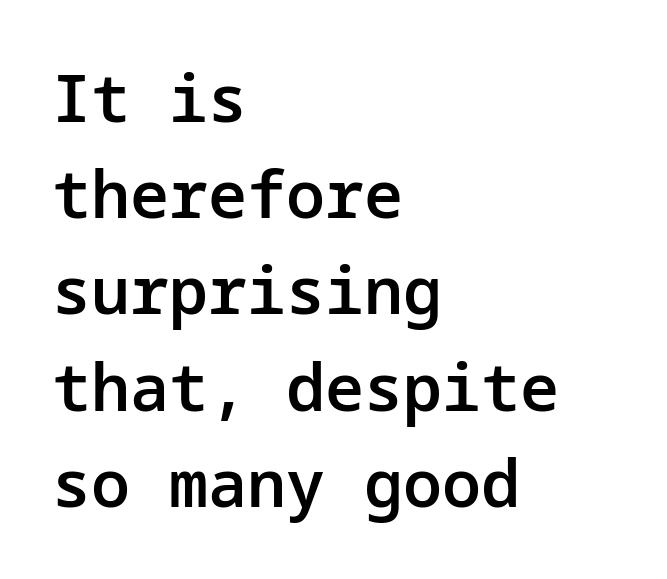
{"serif": "no", "italic": "no", "bold": "semi", "weight": "semibold", "width": "normal", "stroke_contrast": "low", "x_height": "medium", "underline": "no", "align": "left", "line_spacing": "normal", "line_spacing_ratio": 1.48, "letter_spacing": "normal", "letter_spacing_em": 0.0, "glyph_px": 65}
